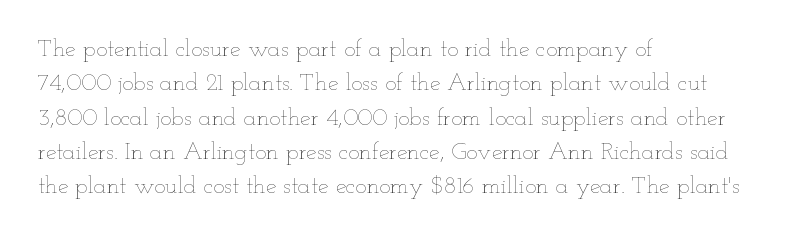
{"italic": "no", "bold": "no", "underline": "no", "align": "left", "line_spacing": "normal", "line_spacing_ratio": 1.43, "letter_spacing": "normal", "letter_spacing_em": 0.0, "glyph_px": 24}
